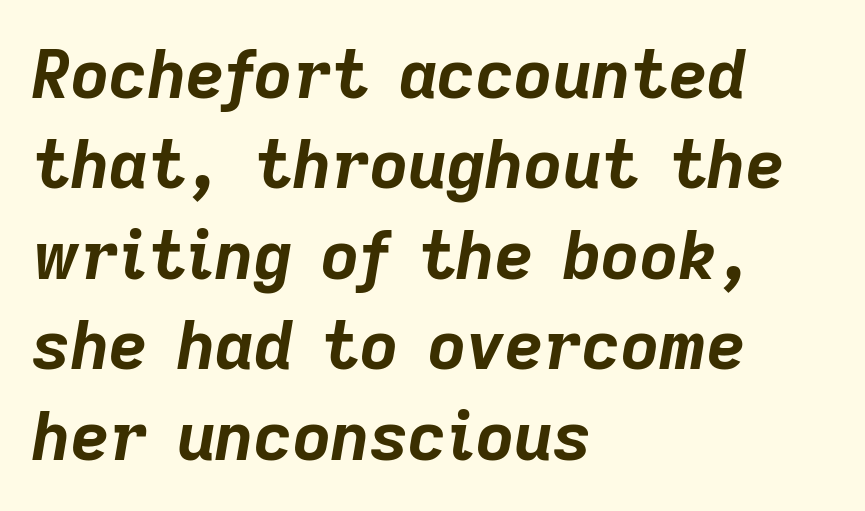
The image shows 67 px bold type, italic (leaning right); set left-aligned, normal line spacing (1.35x), normal letter spacing, not underlined; low stroke contrast and a medium x-height.
